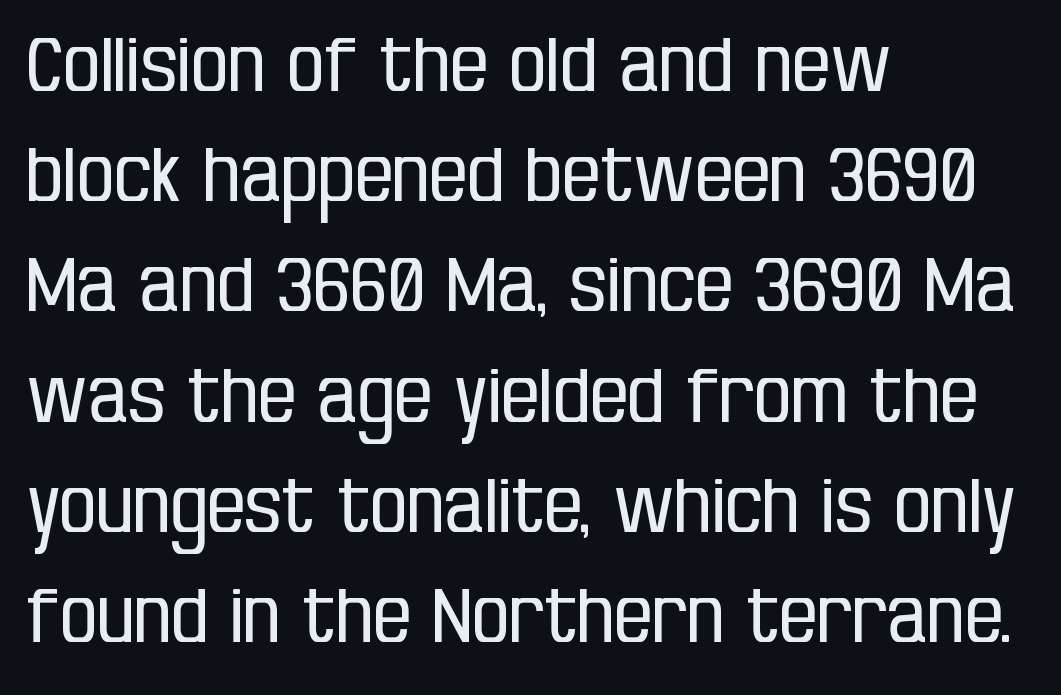
{"serif": "no", "italic": "no", "bold": "no", "weight": "regular", "width": "condensed", "stroke_contrast": "low", "x_height": "large", "monospaced": "no", "underline": "no", "align": "left", "line_spacing": "normal", "line_spacing_ratio": 1.47, "letter_spacing": "normal", "letter_spacing_em": 0.0, "glyph_px": 75}
